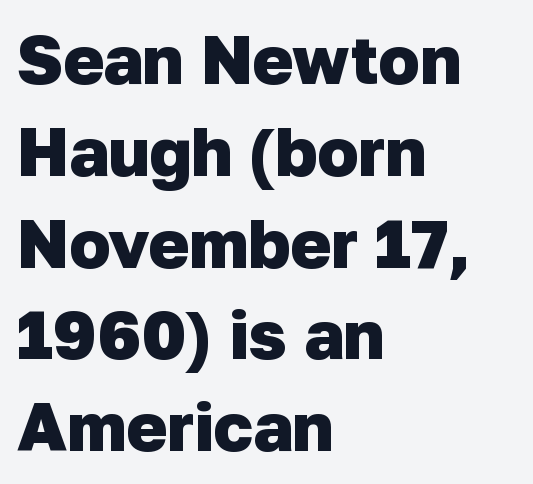
Q: Is the text bold? A: Yes.
Q: Is the typeface a serif or a sans-serif typeface? A: Sans-serif.
Q: Is the text underlined? A: No.
Q: How is the paragraph aligned? A: Left-aligned.
Q: Is the spacing between letters normal or unusually wide? A: Normal.
Q: Is the spacing between lines tight, normal or loose? A: Normal.
Q: Width (condensed, normal, or wide)? A: Normal.
Q: Stroke contrast? A: Low.
Q: x-height? A: Medium.
Q: Monospaced? A: No.
